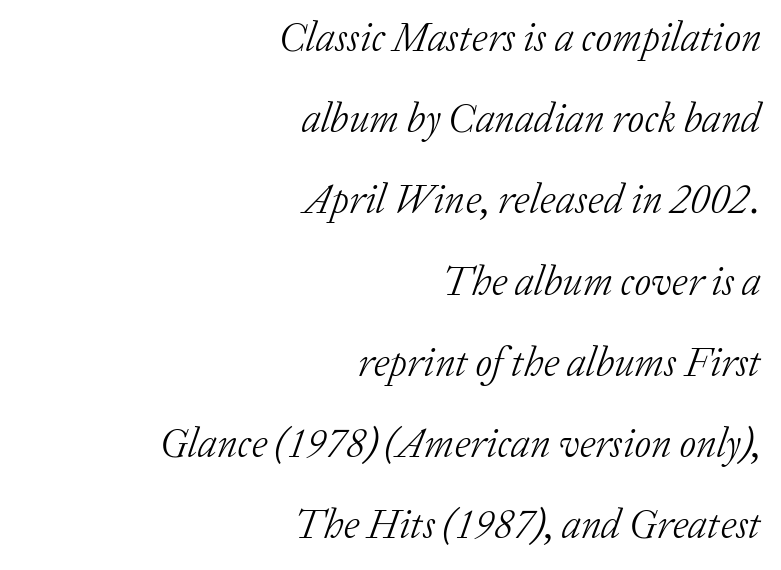
Q: Is the text bold? A: No.
Q: Is the text italic (slanted)? A: Yes, it leans right by about 20 degrees.
Q: Is the typeface a serif or a sans-serif typeface? A: Serif.
Q: Is the text underlined? A: No.
Q: How is the paragraph aligned? A: Right-aligned.
Q: Is the spacing between letters normal or unusually wide? A: Normal.
Q: Is the spacing between lines tight, normal or loose? A: Loose.
Q: Width (condensed, normal, or wide)? A: Normal.
Q: Stroke contrast? A: Low.
Q: x-height? A: Medium.
Q: Monospaced? A: No.
